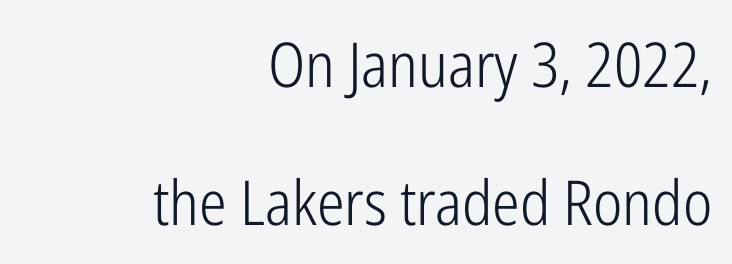
Q: Is the text bold? A: No.
Q: Is the text italic (slanted)? A: No, it is upright.
Q: Is the typeface a serif or a sans-serif typeface? A: Sans-serif.
Q: Is the text underlined? A: No.
Q: How is the paragraph aligned? A: Right-aligned.
Q: Is the spacing between letters normal or unusually wide? A: Normal.
Q: Is the spacing between lines tight, normal or loose? A: Loose.
Q: Width (condensed, normal, or wide)? A: Condensed.
Q: Stroke contrast? A: Low.
Q: x-height? A: Medium.
Q: Monospaced? A: No.
